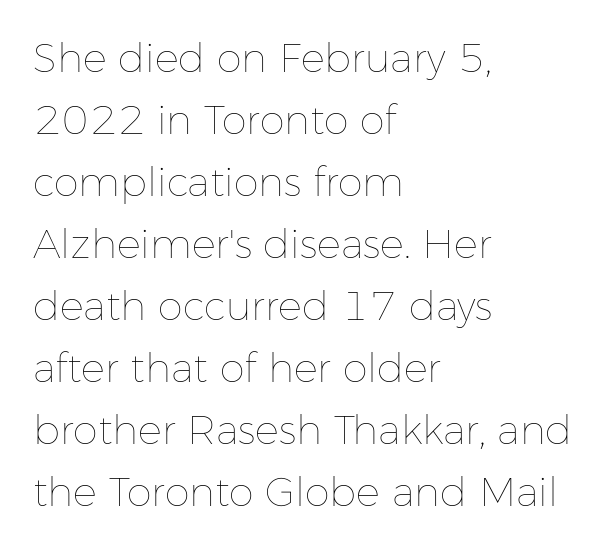
Q: Is the text bold? A: No.
Q: Is the text italic (slanted)? A: No, it is upright.
Q: Is the text underlined? A: No.
Q: How is the paragraph aligned? A: Left-aligned.
Q: Is the spacing between letters normal or unusually wide? A: Normal.
Q: Is the spacing between lines tight, normal or loose? A: Normal.
Q: Width (condensed, normal, or wide)? A: Normal.
Q: Stroke contrast? A: Low.
Q: x-height? A: Medium.
Q: Monospaced? A: No.
